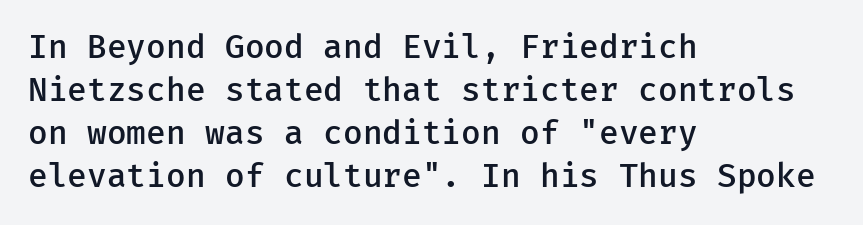
The image shows 32 px semibold sans-serif type, upright, monospaced; set left-aligned, normal line spacing (1.34x), normal letter spacing, not underlined; low stroke contrast and a medium x-height.
